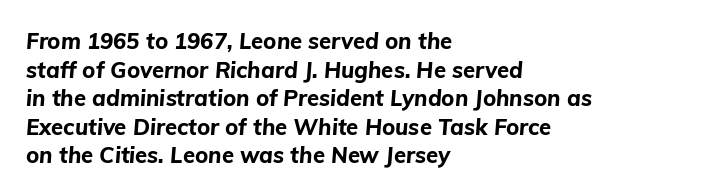
{"italic": "yes", "lean": "right", "slant_degrees": 5, "bold": "yes", "underline": "no", "align": "left", "line_spacing": "normal", "line_spacing_ratio": 1.3, "letter_spacing": "normal", "letter_spacing_em": 0.0, "glyph_px": 22}
